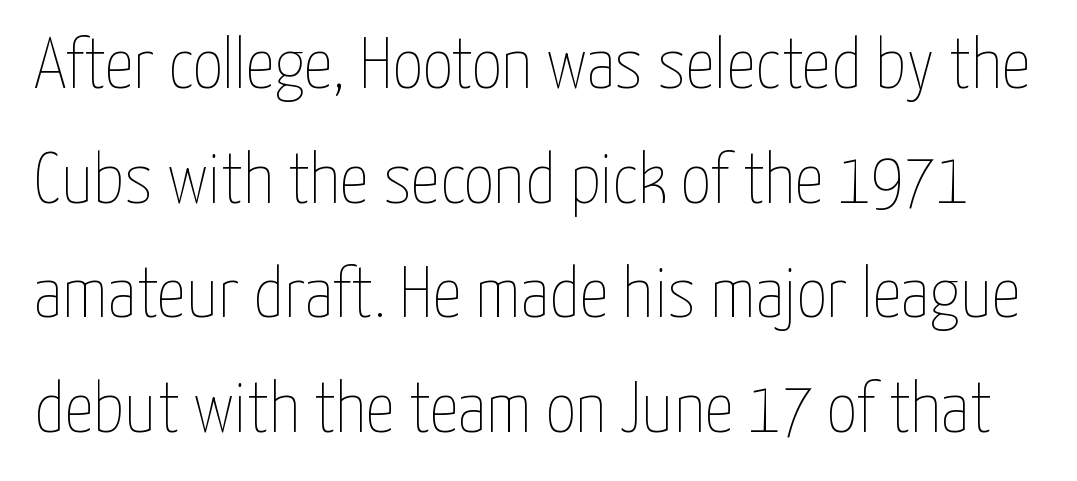
Q: Is the text bold? A: No.
Q: Is the text italic (slanted)? A: No, it is upright.
Q: Is the text underlined? A: No.
Q: Is the spacing between letters normal or unusually wide? A: Normal.
Q: Is the spacing between lines tight, normal or loose? A: Normal.
Q: Width (condensed, normal, or wide)? A: Condensed.
Q: Stroke contrast? A: Low.
Q: x-height? A: Medium.
Q: Monospaced? A: No.
